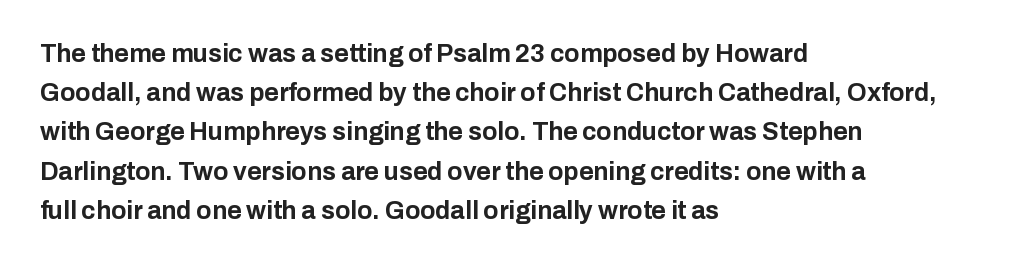
Q: Is the text bold? A: Yes.
Q: Is the text italic (slanted)? A: No, it is upright.
Q: Is the text underlined? A: No.
Q: How is the paragraph aligned? A: Left-aligned.
Q: Is the spacing between letters normal or unusually wide? A: Normal.
Q: Is the spacing between lines tight, normal or loose? A: Normal.
